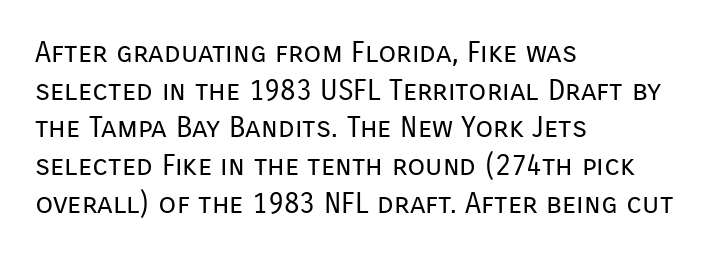
{"serif": "no", "italic": "no", "bold": "no", "weight": "regular", "width": "normal", "stroke_contrast": "low", "x_height": "medium", "monospaced": "no", "underline": "no", "align": "left", "line_spacing": "normal", "line_spacing_ratio": 1.3, "letter_spacing": "normal", "letter_spacing_em": 0.0, "glyph_px": 29}
